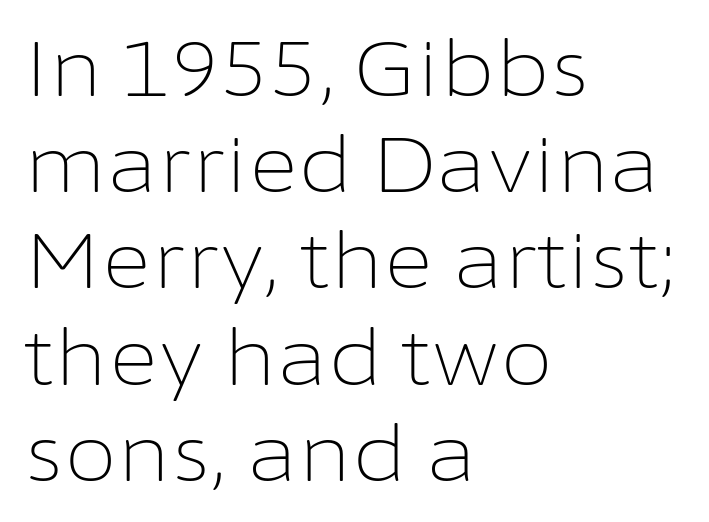
{"serif": "no", "italic": "no", "bold": "no", "weight": "light", "width": "normal", "stroke_contrast": "low", "x_height": "medium", "monospaced": "no", "underline": "no", "align": "left", "line_spacing": "normal", "line_spacing_ratio": 1.25, "letter_spacing": "normal", "letter_spacing_em": 0.0, "glyph_px": 77}
